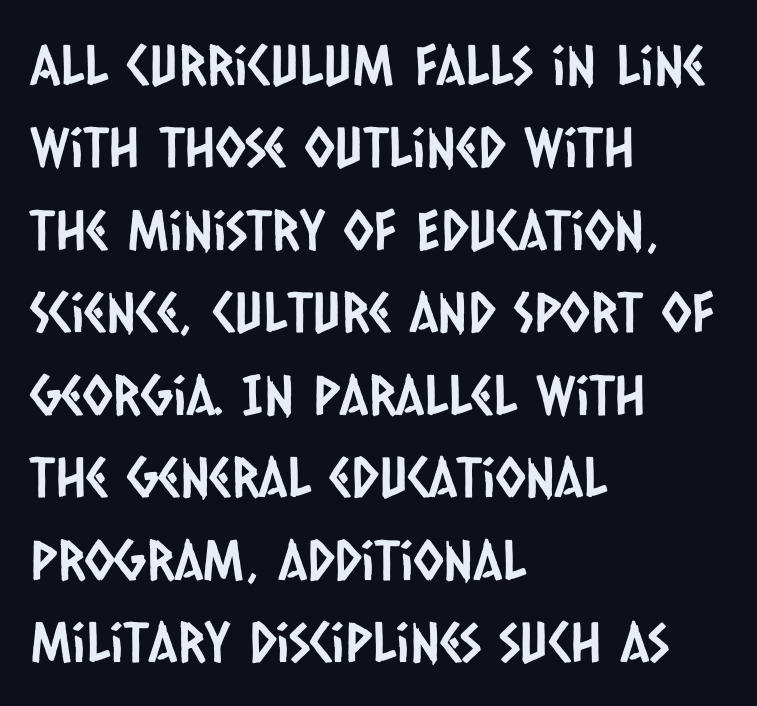
Between one letter and the next there's only the usual sliver of space. Stroke terminals: plain, sans-serif. Every row of glyphs begins at an identical x-position on the left. Whoever set this chose a conventional vertical rhythm. The rendering uses natural spacing where letterforms have individual widths.
